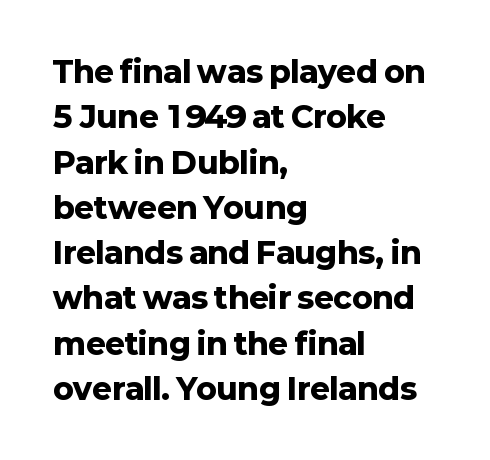
Each line starts at the same left margin while the right side varies. Stroke terminals: plain, sans-serif. Does extra space separate the letters? No, they use regular spacing. Lines of text with bare space underneath. In terms of posture, this sample is upright. This is heavy type, rendered in bold.
